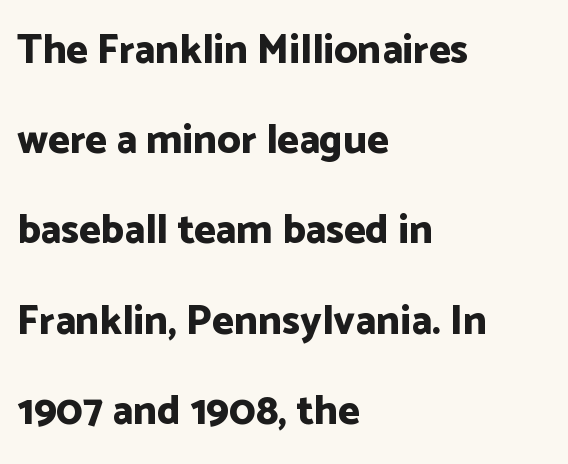
{"serif": "no", "italic": "no", "bold": "yes", "weight": "bold", "width": "normal", "stroke_contrast": "low", "x_height": "medium", "monospaced": "no", "underline": "no", "align": "left", "line_spacing": "loose", "line_spacing_ratio": 2.2, "letter_spacing": "normal", "letter_spacing_em": 0.0, "glyph_px": 41}
